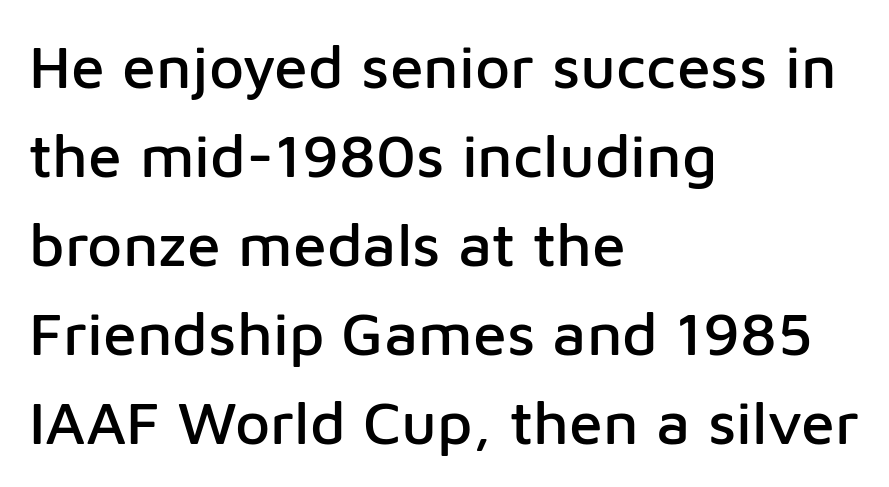
Q: Is the text italic (slanted)? A: No, it is upright.
Q: Is the typeface a serif or a sans-serif typeface? A: Sans-serif.
Q: Is the text underlined? A: No.
Q: How is the paragraph aligned? A: Left-aligned.
Q: Is the spacing between letters normal or unusually wide? A: Normal.
Q: Is the spacing between lines tight, normal or loose? A: Normal.
Q: Width (condensed, normal, or wide)? A: Normal.
Q: Stroke contrast? A: Low.
Q: x-height? A: Medium.
Q: Monospaced? A: No.
